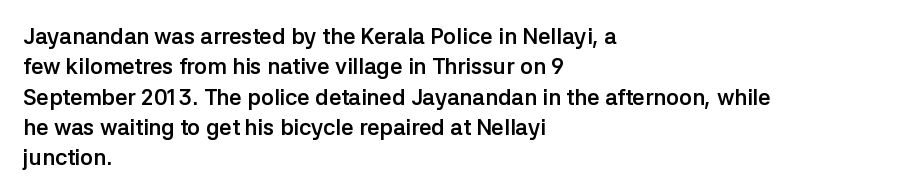
{"italic": "no", "bold": "yes", "underline": "no", "align": "left", "line_spacing": "normal", "line_spacing_ratio": 1.38, "letter_spacing": "normal", "letter_spacing_em": 0.0, "glyph_px": 22}
